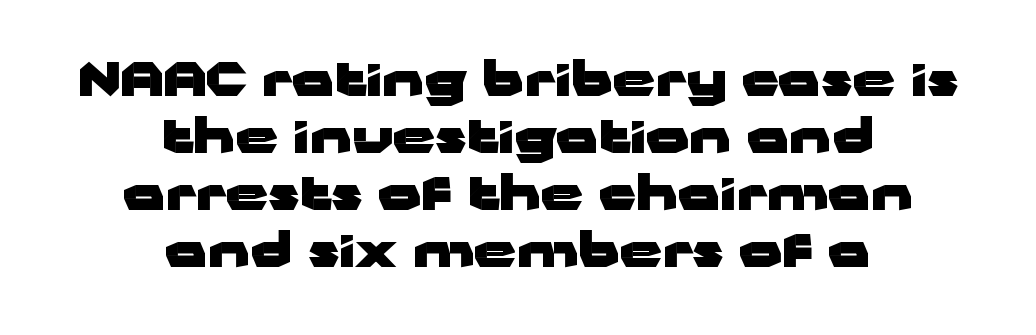
{"serif": "no", "italic": "no", "bold": "yes", "weight": "heavy", "width": "wide", "stroke_contrast": "low", "x_height": "medium", "monospaced": "no", "underline": "no", "align": "center", "line_spacing_ratio": 1.21, "letter_spacing": "normal", "letter_spacing_em": 0.0, "glyph_px": 47}
